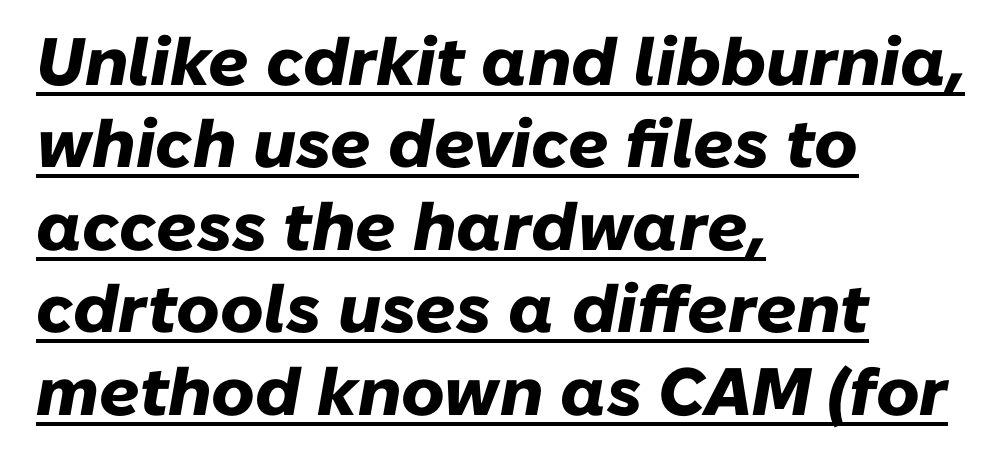
The image shows 67 px heavy type, italic (leaning right); set left-aligned, line spacing 1.23x, normal letter spacing, underlined; low stroke contrast and a medium x-height.
